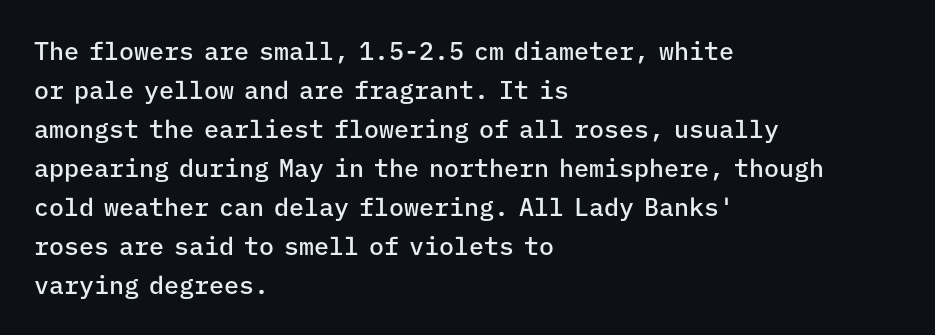
Q: Is the text bold? A: Semi-bold.
Q: Is the text italic (slanted)? A: No, it is upright.
Q: Is the text underlined? A: No.
Q: How is the paragraph aligned? A: Left-aligned.
Q: Is the spacing between letters normal or unusually wide? A: Normal.
Q: Is the spacing between lines tight, normal or loose? A: Normal.
